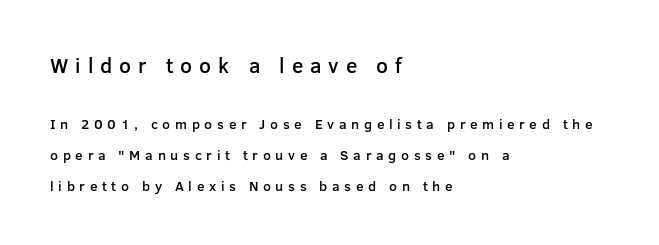
Typeset ragged right — the left edge is the straight one. Check under the words: just untouched page. Letter spacing: wide. Whoever set this made the first block the dominant, larger element. Every letter is mildly thick-stroked: semibold rather than bold. Leading is clearly above the norm, producing a sparse column.
